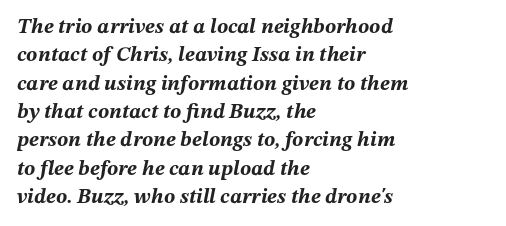
Q: Is the text bold? A: Yes.
Q: Is the text italic (slanted)? A: Yes, it leans right by about 12 degrees.
Q: Is the text underlined? A: No.
Q: How is the paragraph aligned? A: Left-aligned.
Q: Is the spacing between letters normal or unusually wide? A: Normal.
Q: Is the spacing between lines tight, normal or loose? A: Normal.
